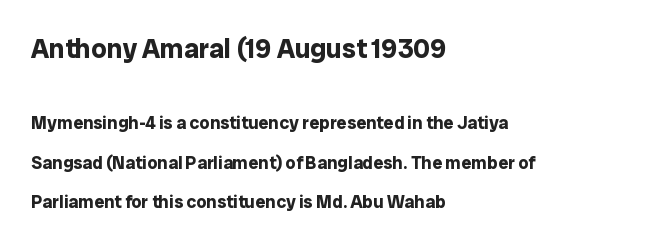
Q: Is the text bold? A: Yes.
Q: Is the text italic (slanted)? A: No, it is upright.
Q: Is the text underlined? A: No.
Q: How is the paragraph aligned? A: Left-aligned.
Q: Is the spacing between letters normal or unusually wide? A: Normal.
Q: Is the spacing between lines tight, normal or loose? A: Loose.
Q: Which block of text is set in a larger size, the first (top) or the second (bottom)? A: The first (top) one.
